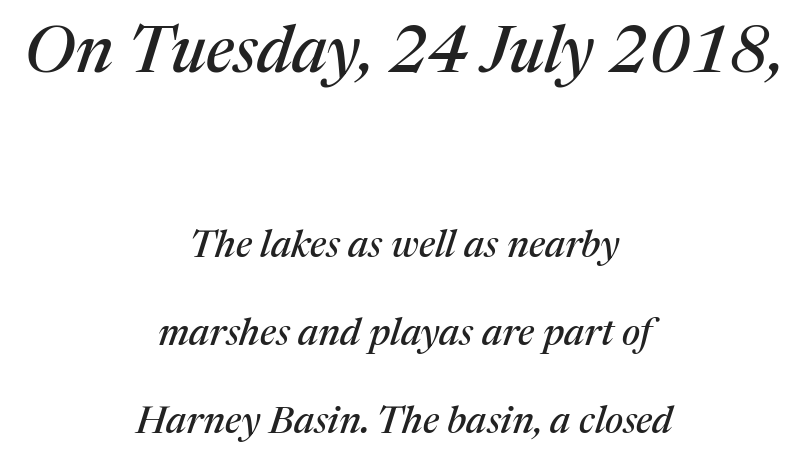
Q: Is the text italic (slanted)? A: Yes, it leans right by about 17 degrees.
Q: Is the typeface a serif or a sans-serif typeface? A: Serif.
Q: Is the text underlined? A: No.
Q: How is the paragraph aligned? A: Centered.
Q: Is the spacing between letters normal or unusually wide? A: Normal.
Q: Is the spacing between lines tight, normal or loose? A: Loose.
Q: Which block of text is set in a larger size, the first (top) or the second (bottom)? A: The first (top) one.
Q: Width (condensed, normal, or wide)? A: Normal.
Q: Stroke contrast? A: Medium.
Q: x-height? A: Medium.
Q: Monospaced? A: No.
